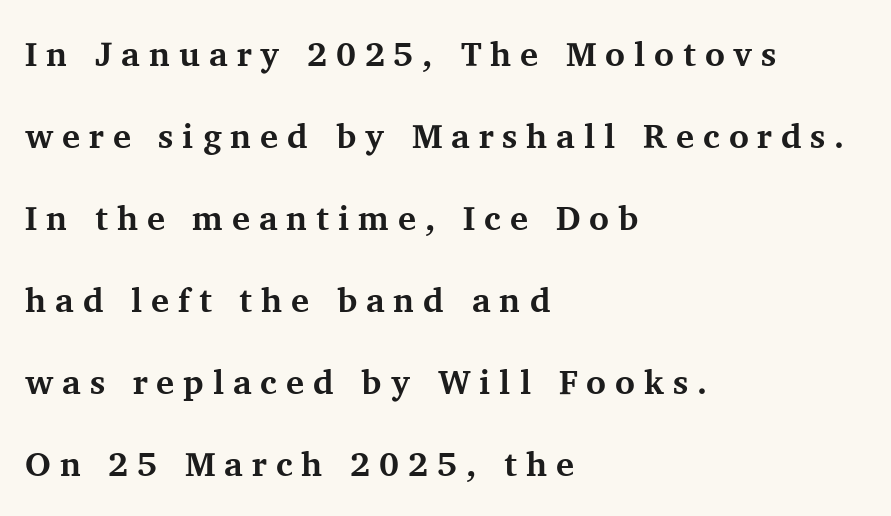
The image shows 34 px bold serif type, upright; set left-aligned, loose line spacing (2.41x), unusually wide letter spacing (+0.26 em), not underlined; medium stroke contrast and a medium x-height.
